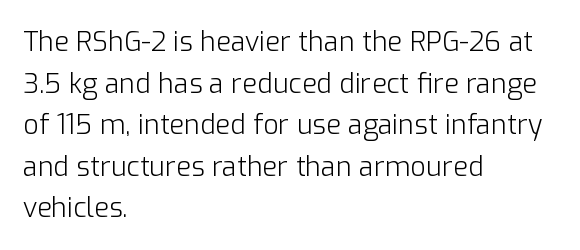
Q: Is the text bold? A: No.
Q: Is the text italic (slanted)? A: No, it is upright.
Q: Is the text underlined? A: No.
Q: How is the paragraph aligned? A: Left-aligned.
Q: Is the spacing between letters normal or unusually wide? A: Normal.
Q: Is the spacing between lines tight, normal or loose? A: Normal.
